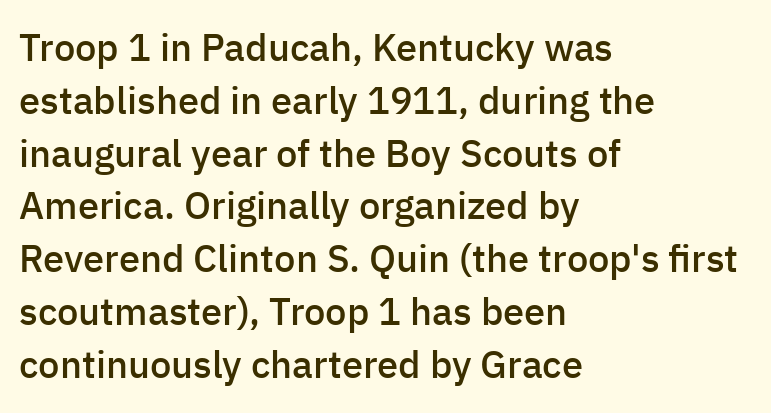
The image shows 38 px semibold sans-serif type, upright; set left-aligned, normal line spacing (1.39x), normal letter spacing, not underlined; low stroke contrast and a medium x-height.
